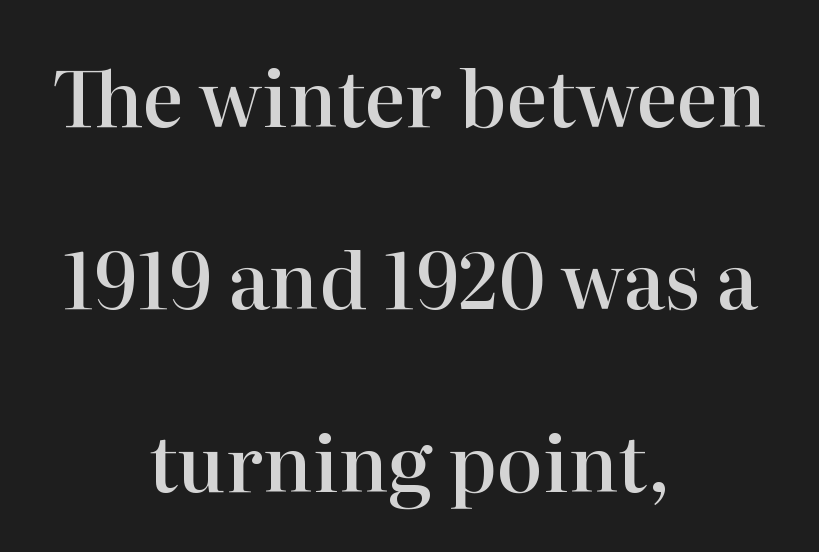
Font category for this specimen: serif. Line starts and ends both wander, symmetrically. Clear beneath every line of the passage. In terms of letterspacing, this is plain default setting. In terms of posture, this sample is upright. The rendering uses a large line-height, opening up the rows.
